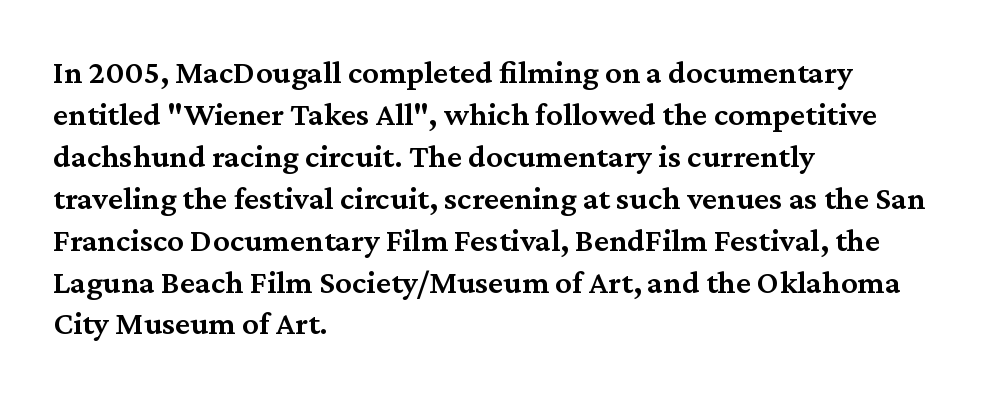
{"serif": "yes", "italic": "no", "bold": "semi", "weight": "semibold", "width": "normal", "stroke_contrast": "medium", "x_height": "medium", "monospaced": "no", "underline": "no", "align": "left", "line_spacing": "normal", "line_spacing_ratio": 1.27, "letter_spacing": "normal", "letter_spacing_em": 0.0, "glyph_px": 33}
